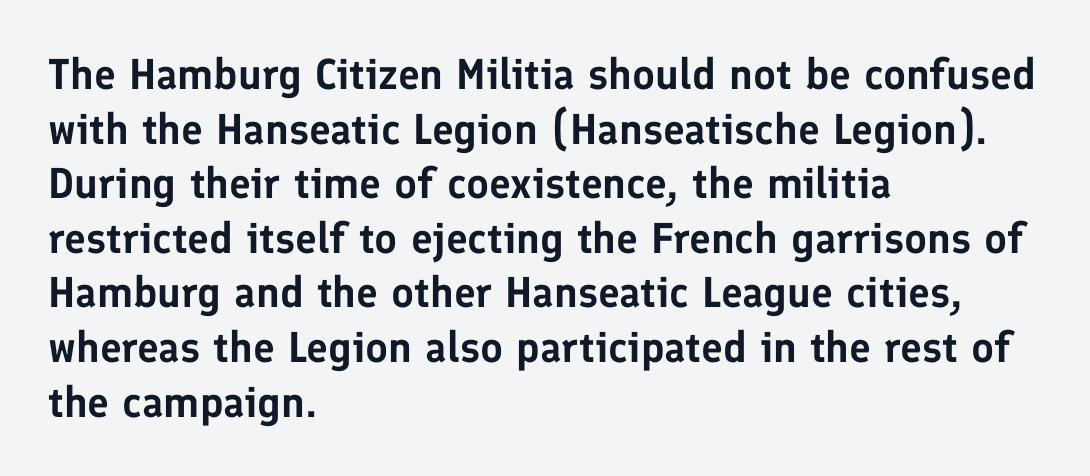
The passage shown is typed in a proportional face where columns would drift. This is roman type, the default non-slanted kind. Nothing unusual about the tracking: characters are spaced as the font intends. Regarding serifs, this sample does without them. Words float on clear page, feet unadorned. The lines in this sample share a left origin and differ only in where they stop.
